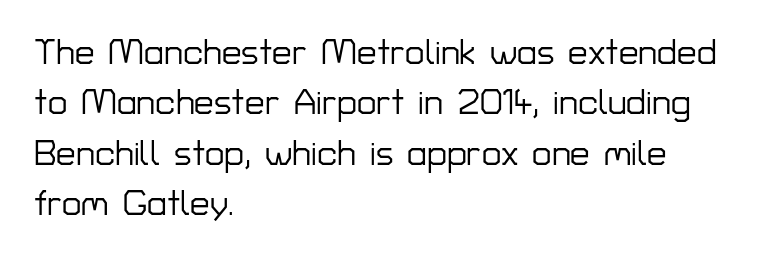
Q: Is the text italic (slanted)? A: No, it is upright.
Q: Is the typeface a serif or a sans-serif typeface? A: Sans-serif.
Q: Is the text underlined? A: No.
Q: How is the paragraph aligned? A: Left-aligned.
Q: Is the spacing between letters normal or unusually wide? A: Normal.
Q: Is the spacing between lines tight, normal or loose? A: Normal.
Q: Width (condensed, normal, or wide)? A: Normal.
Q: Stroke contrast? A: Low.
Q: x-height? A: Medium.
Q: Monospaced? A: No.
